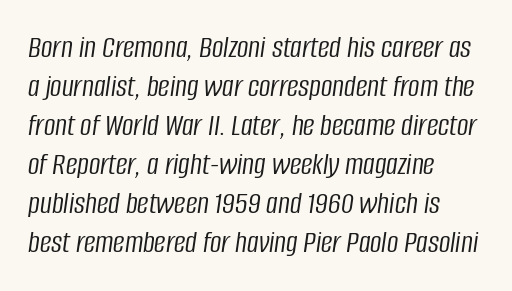
{"italic": "yes", "lean": "right", "slant_degrees": 8, "bold": "no", "weight": "light", "width": "condensed", "stroke_contrast": "low", "x_height": "large", "monospaced": "no", "underline": "no", "align": "left", "line_spacing_ratio": 1.22, "letter_spacing": "normal", "letter_spacing_em": 0.0, "glyph_px": 32}
